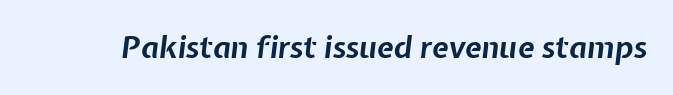
Q: Is the text bold? A: Yes.
Q: Is the text italic (slanted)? A: Yes, it leans right by about 7 degrees.
Q: Is the text underlined? A: No.
Q: Is the spacing between letters normal or unusually wide? A: Normal.
Q: Width (condensed, normal, or wide)? A: Normal.
Q: Stroke contrast? A: Low.
Q: x-height? A: Medium.
Q: Monospaced? A: No.
